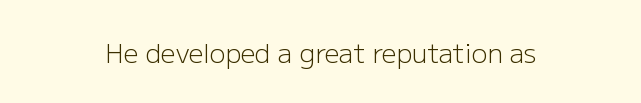
{"italic": "no", "bold": "no", "underline": "no", "align": "center", "letter_spacing": "normal", "letter_spacing_em": 0.0, "glyph_px": 26}
